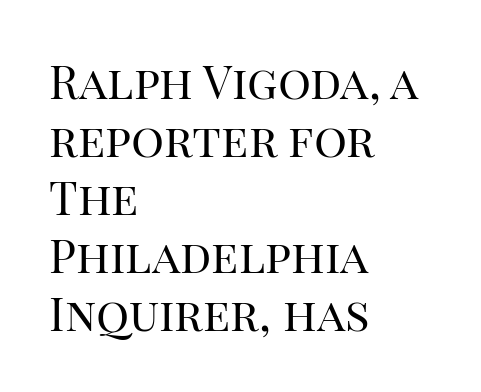
{"serif": "yes", "italic": "no", "bold": "no", "weight": "regular", "width": "normal", "stroke_contrast": "high", "x_height": "large", "monospaced": "no", "underline": "no", "align": "left", "line_spacing": "normal", "line_spacing_ratio": 1.26, "letter_spacing": "normal", "letter_spacing_em": 0.0, "glyph_px": 46}
